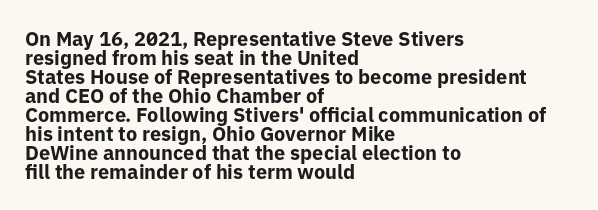
The image shows 20 px bold type, upright; set left-aligned, tight line spacing (0.95x), normal letter spacing, not underlined.
